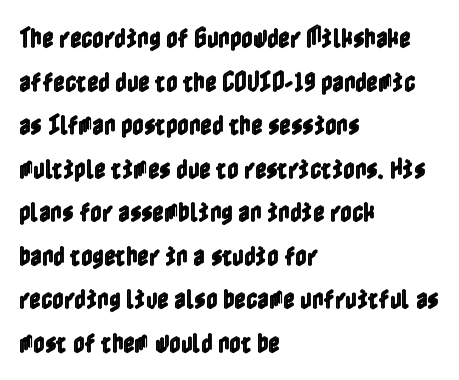
Q: Is the text italic (slanted)? A: No, it is upright.
Q: Is the text underlined? A: No.
Q: How is the paragraph aligned? A: Left-aligned.
Q: Is the spacing between letters normal or unusually wide? A: Normal.
Q: Is the spacing between lines tight, normal or loose? A: Loose.
